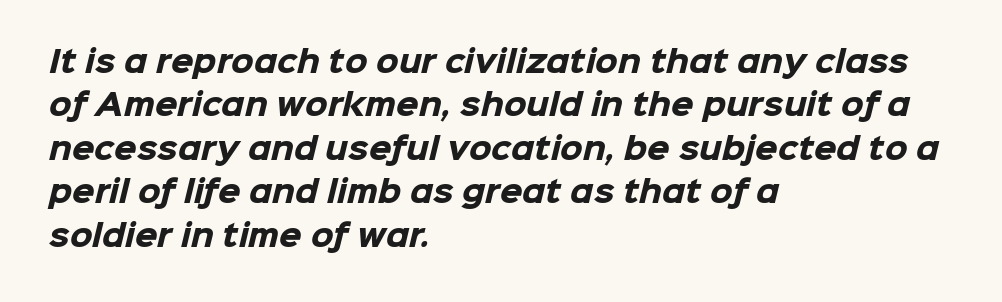
Q: Is the text bold? A: Yes.
Q: Is the typeface a serif or a sans-serif typeface? A: Sans-serif.
Q: Is the text underlined? A: No.
Q: How is the paragraph aligned? A: Left-aligned.
Q: Is the spacing between letters normal or unusually wide? A: Normal.
Q: Is the spacing between lines tight, normal or loose? A: Normal.
Q: Width (condensed, normal, or wide)? A: Normal.
Q: Stroke contrast? A: Low.
Q: x-height? A: Medium.
Q: Monospaced? A: No.
